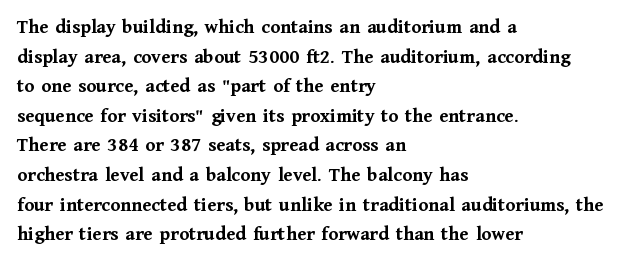
The image shows 20 px bold type, upright; set left-aligned, normal line spacing (1.48x), normal letter spacing, not underlined.
